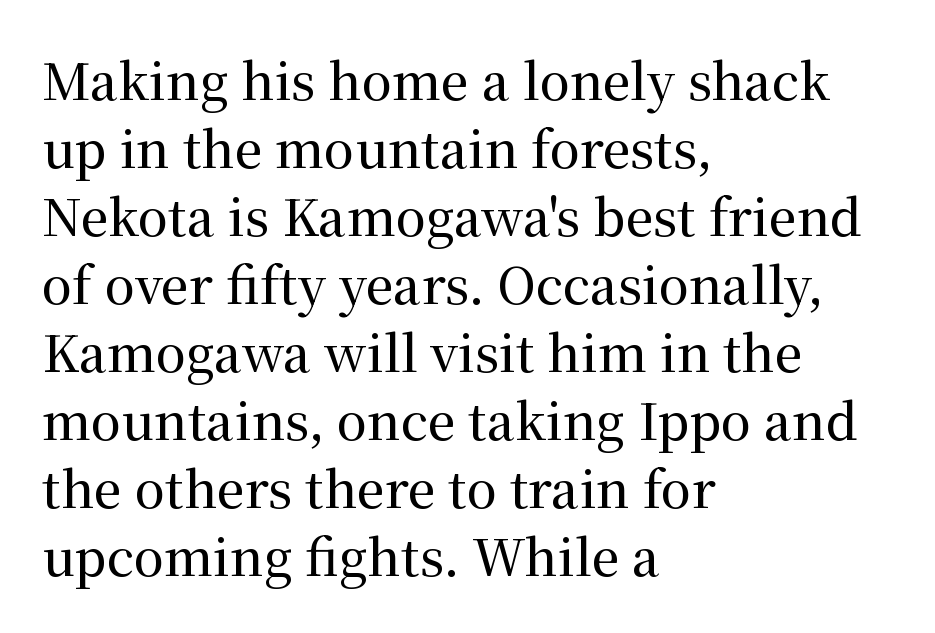
{"serif": "yes", "italic": "no", "width": "normal", "stroke_contrast": "medium", "x_height": "medium", "monospaced": "no", "underline": "no", "align": "left", "line_spacing": "normal", "line_spacing_ratio": 1.36, "letter_spacing": "normal", "letter_spacing_em": 0.0, "glyph_px": 50}
